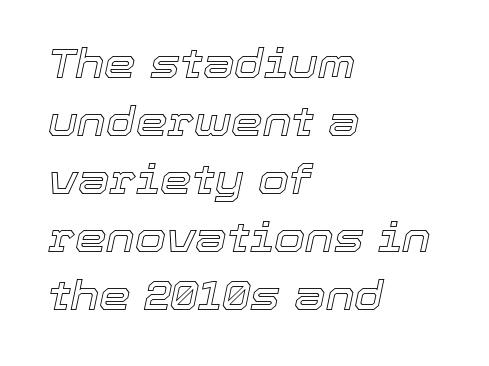
{"italic": "yes", "lean": "right", "slant_degrees": 12, "width": "normal", "x_height": "medium", "monospaced": "no", "underline": "no", "align": "left", "line_spacing": "normal", "line_spacing_ratio": 1.45, "letter_spacing": "normal", "letter_spacing_em": 0.0, "glyph_px": 40}
